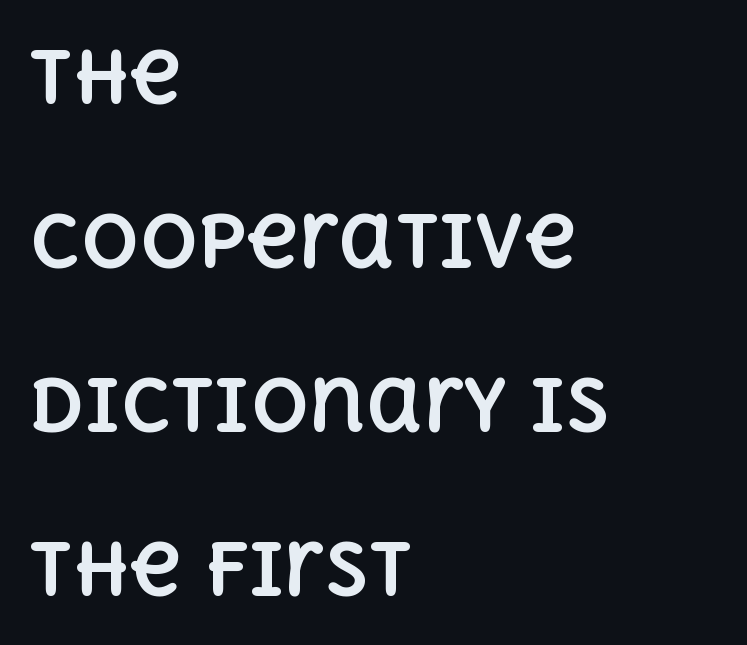
Q: Is the text bold? A: Yes.
Q: Is the text italic (slanted)? A: No, it is upright.
Q: Is the text underlined? A: No.
Q: How is the paragraph aligned? A: Left-aligned.
Q: Is the spacing between letters normal or unusually wide? A: Normal.
Q: Is the spacing between lines tight, normal or loose? A: Loose.
Q: Width (condensed, normal, or wide)? A: Normal.
Q: x-height? A: Large.
Q: Monospaced? A: No.
